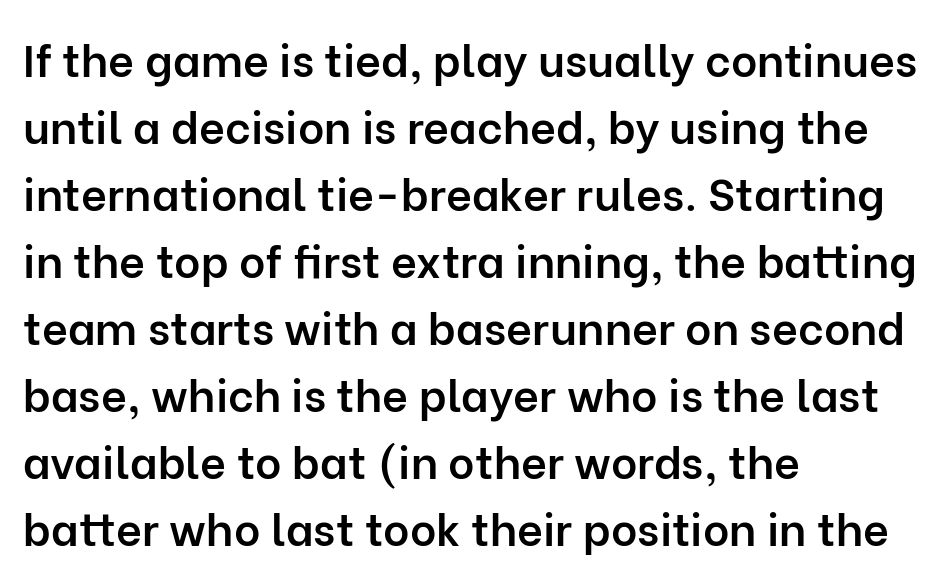
Q: Is the text bold? A: Semi-bold.
Q: Is the text italic (slanted)? A: No, it is upright.
Q: Is the typeface a serif or a sans-serif typeface? A: Sans-serif.
Q: Is the text underlined? A: No.
Q: How is the paragraph aligned? A: Left-aligned.
Q: Is the spacing between letters normal or unusually wide? A: Normal.
Q: Is the spacing between lines tight, normal or loose? A: Normal.
Q: Width (condensed, normal, or wide)? A: Normal.
Q: Stroke contrast? A: Low.
Q: x-height? A: Medium.
Q: Monospaced? A: No.
